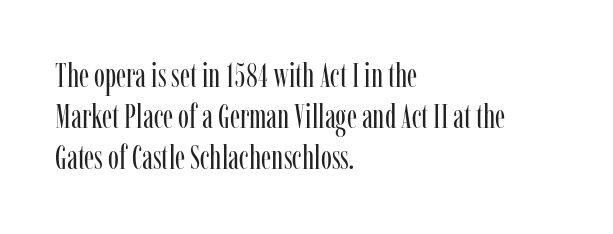
{"serif": "yes", "italic": "no", "bold": "no", "weight": "regular", "width": "condensed", "stroke_contrast": "low", "x_height": "medium", "monospaced": "no", "underline": "no", "align": "left", "line_spacing": "normal", "line_spacing_ratio": 1.25, "letter_spacing": "normal", "letter_spacing_em": 0.0, "glyph_px": 33}
